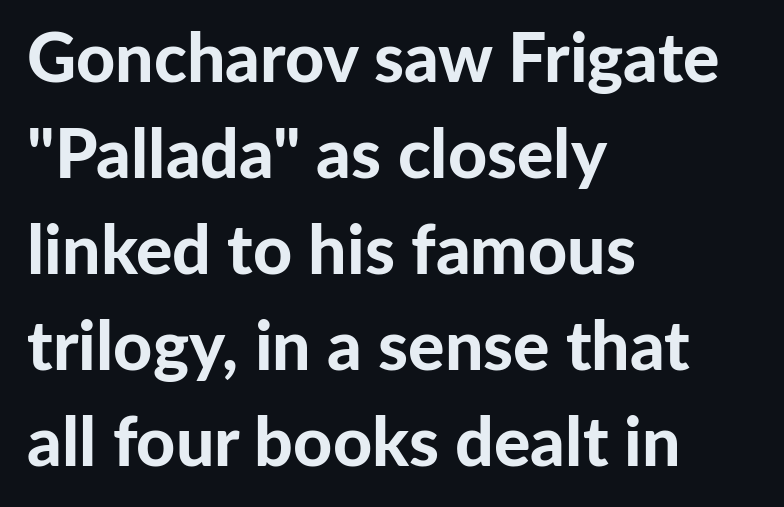
Q: Is the text bold? A: Yes.
Q: Is the text italic (slanted)? A: No, it is upright.
Q: Is the typeface a serif or a sans-serif typeface? A: Sans-serif.
Q: Is the text underlined? A: No.
Q: How is the paragraph aligned? A: Left-aligned.
Q: Is the spacing between letters normal or unusually wide? A: Normal.
Q: Is the spacing between lines tight, normal or loose? A: Normal.
Q: Width (condensed, normal, or wide)? A: Normal.
Q: Stroke contrast? A: Low.
Q: x-height? A: Medium.
Q: Monospaced? A: No.
